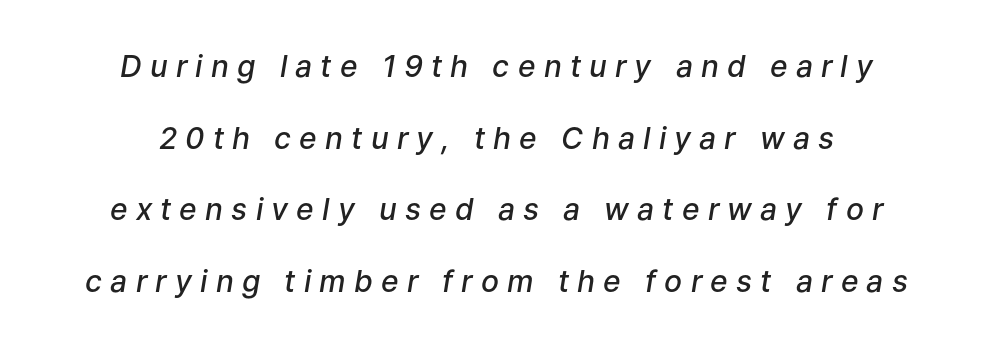
{"italic": "yes", "lean": "right", "slant_degrees": 9, "bold": "semi", "weight": "semibold", "width": "normal", "stroke_contrast": "low", "x_height": "medium", "monospaced": "no", "underline": "no", "align": "center", "line_spacing": "loose", "line_spacing_ratio": 2.39, "letter_spacing": "wide", "letter_spacing_em": 0.27, "glyph_px": 30}
